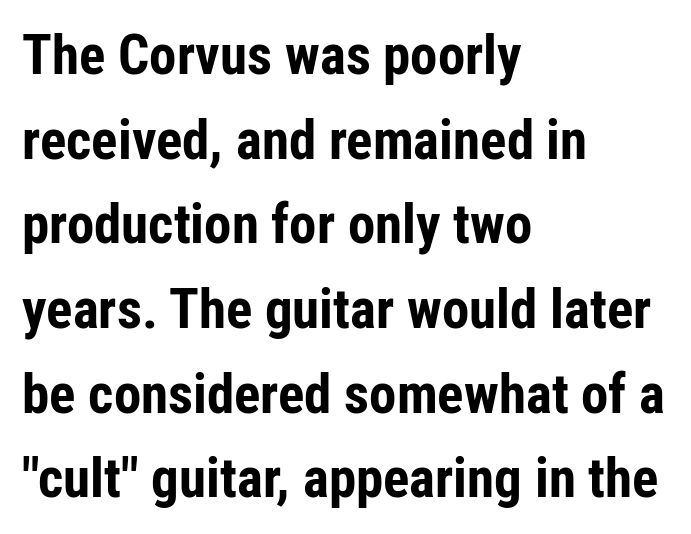
Q: Is the text bold? A: Yes.
Q: Is the text italic (slanted)? A: No, it is upright.
Q: Is the typeface a serif or a sans-serif typeface? A: Sans-serif.
Q: Is the text underlined? A: No.
Q: How is the paragraph aligned? A: Left-aligned.
Q: Is the spacing between letters normal or unusually wide? A: Normal.
Q: Is the spacing between lines tight, normal or loose? A: Normal.
Q: Width (condensed, normal, or wide)? A: Condensed.
Q: Stroke contrast? A: Low.
Q: x-height? A: Medium.
Q: Monospaced? A: No.
